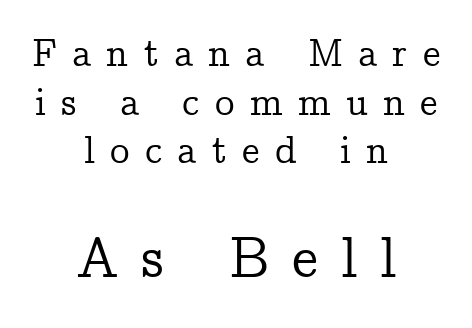
Q: Is the text italic (slanted)? A: No, it is upright.
Q: Is the typeface a serif or a sans-serif typeface? A: Serif.
Q: Is the text underlined? A: No.
Q: How is the paragraph aligned? A: Centered.
Q: Is the spacing between letters normal or unusually wide? A: Unusually wide.
Q: Is the spacing between lines tight, normal or loose? A: Normal.
Q: Which block of text is set in a larger size, the first (top) or the second (bottom)? A: The second (bottom) one.
Q: Width (condensed, normal, or wide)? A: Normal.
Q: Stroke contrast? A: Low.
Q: x-height? A: Medium.
Q: Monospaced? A: No.
